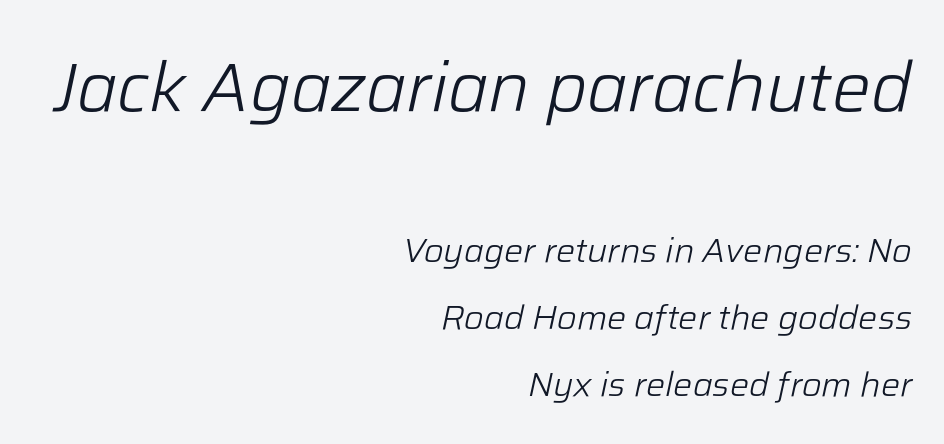
Q: Is the text bold? A: No.
Q: Is the text italic (slanted)? A: Yes, it leans right by about 12 degrees.
Q: Is the text underlined? A: No.
Q: How is the paragraph aligned? A: Right-aligned.
Q: Is the spacing between letters normal or unusually wide? A: Normal.
Q: Is the spacing between lines tight, normal or loose? A: Loose.
Q: Which block of text is set in a larger size, the first (top) or the second (bottom)? A: The first (top) one.
Q: Width (condensed, normal, or wide)? A: Normal.
Q: Stroke contrast? A: Low.
Q: x-height? A: Medium.
Q: Monospaced? A: No.
